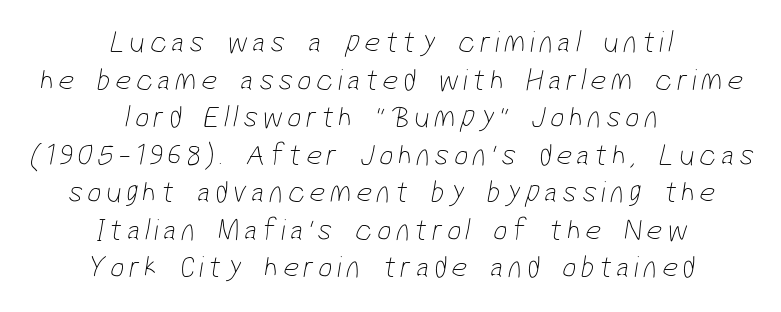
The image shows 31 px thin, condensed sans-serif type; set centered, line spacing 1.21x, not underlined; low stroke contrast and a medium x-height.
